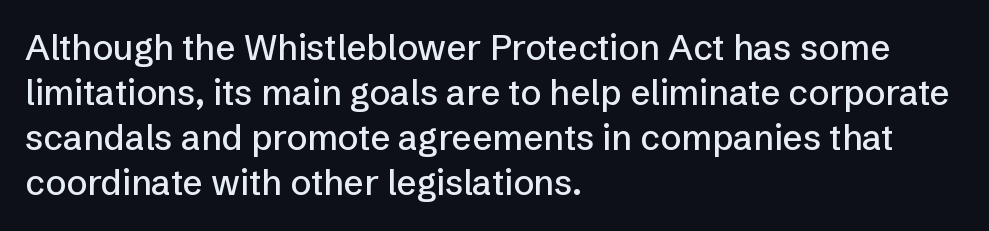
{"serif": "no", "italic": "no", "width": "normal", "stroke_contrast": "low", "x_height": "medium", "monospaced": "no", "underline": "no", "align": "left", "line_spacing": "normal", "line_spacing_ratio": 1.29, "letter_spacing": "normal", "letter_spacing_em": 0.0, "glyph_px": 35}
